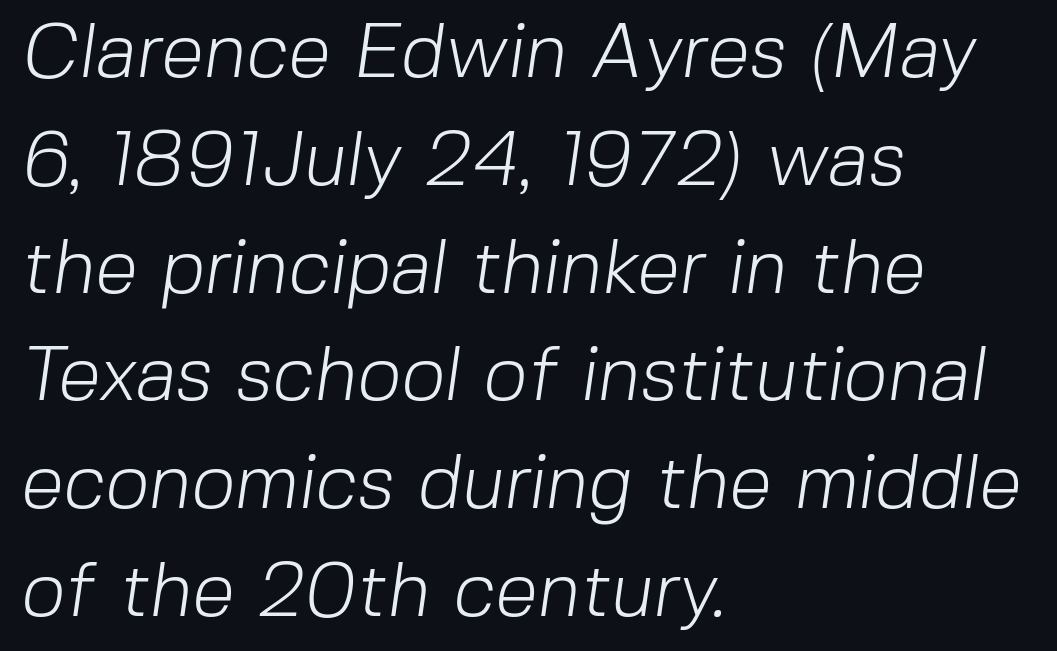
The image shows 77 px light sans-serif type; set left-aligned, normal line spacing (1.4x), normal letter spacing, not underlined; low stroke contrast and a medium x-height.
